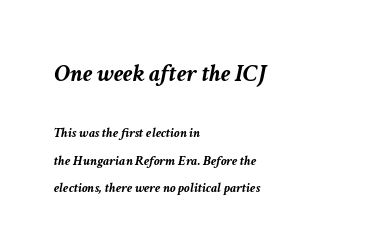
The image shows 25 px bold type, italic (leaning right); set left-aligned, loose line spacing (1.94x), normal letter spacing, not underlined; the first (top) block is 1.79x larger.
